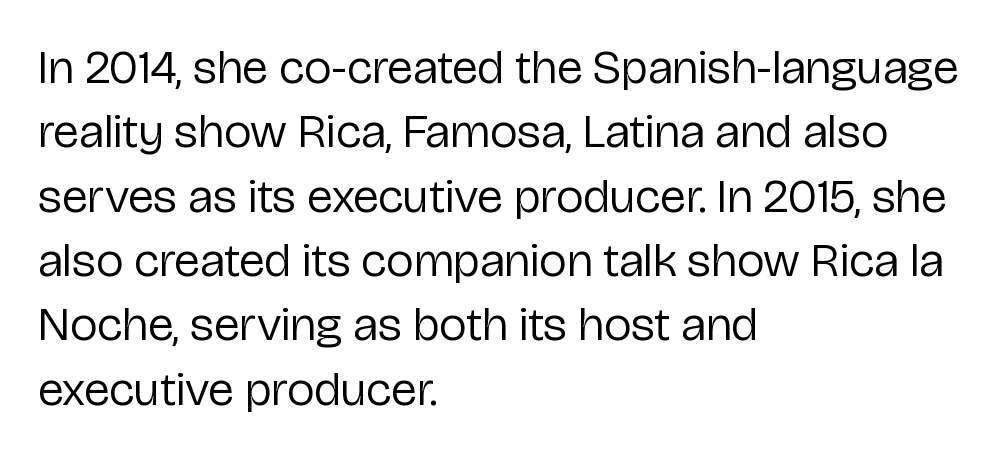
The image shows 48 px regular-weight sans-serif type, upright; set left-aligned, normal line spacing (1.34x), normal letter spacing, not underlined; low stroke contrast and a medium x-height.
